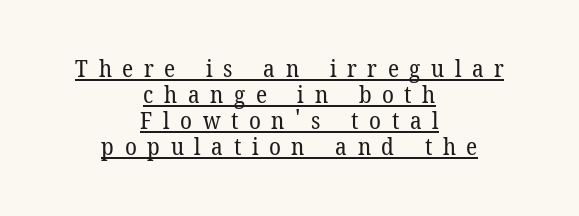
The image shows 24 px text type, upright; set centered, tight line spacing (1.08x), unusually wide letter spacing (+0.44 em), underlined.
